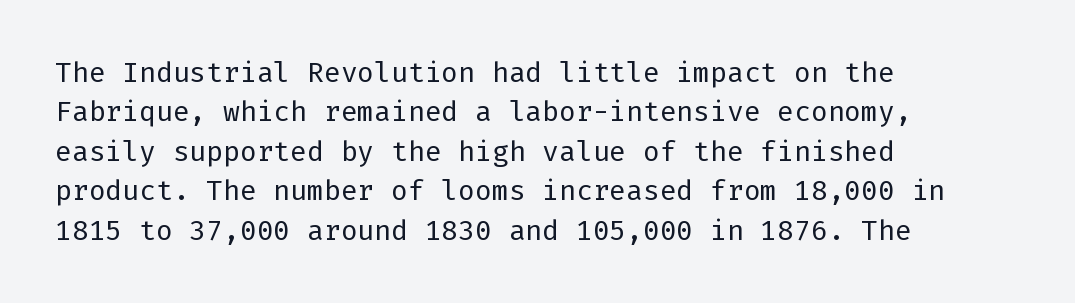
Q: Is the text bold? A: No.
Q: Is the text italic (slanted)? A: No, it is upright.
Q: Is the typeface a serif or a sans-serif typeface? A: Sans-serif.
Q: Is the text underlined? A: No.
Q: How is the paragraph aligned? A: Left-aligned.
Q: Is the spacing between letters normal or unusually wide? A: Normal.
Q: Is the spacing between lines tight, normal or loose? A: Normal.
Q: Width (condensed, normal, or wide)? A: Normal.
Q: Stroke contrast? A: Low.
Q: x-height? A: Medium.
